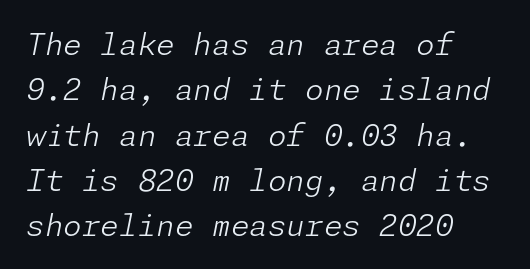
Type without underlining. Glyph-to-glyph distance matches everyday printed text. Line beginnings align vertically; line endings do not. On a weight scale, this lands at 450 or below. The glyphs look as if they've been sheared to an angle. Notice how descenders clear the ascenders below comfortably — that's standard leading.
